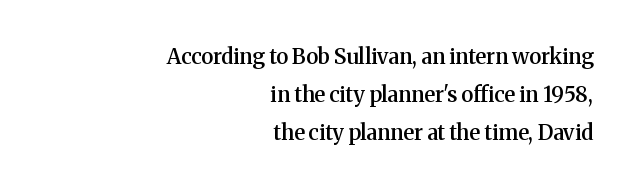
Does the weight exceed regular? Yes, but only to semibold. A typesetter would mark this as roman, not italic. Every row of glyphs terminates at an identical x-position on the right. A bare baseline throughout the passage.
